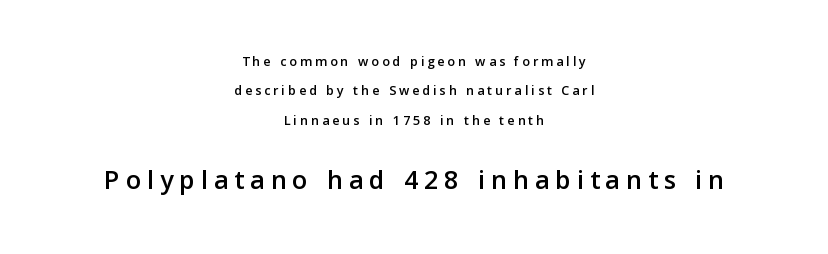
{"serif": "no", "italic": "no", "width": "normal", "stroke_contrast": "low", "x_height": "medium", "monospaced": "no", "underline": "no", "align": "center", "line_spacing": "loose", "line_spacing_ratio": 2.09, "letter_spacing": "wide", "letter_spacing_em": 0.21, "larger_block": "second", "size_ratio": 2.0, "glyph_px": 28}
